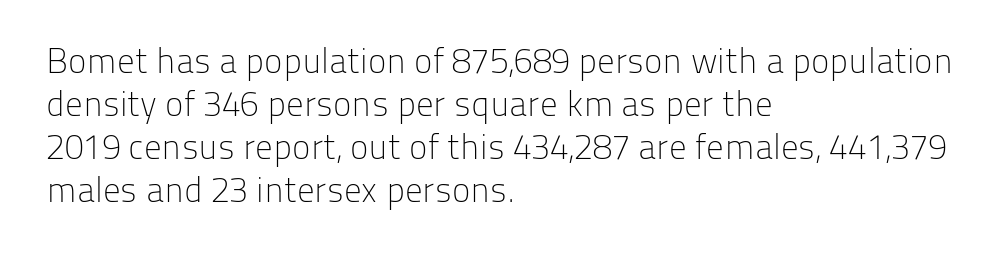
Q: Is the text bold? A: No.
Q: Is the text italic (slanted)? A: No, it is upright.
Q: Is the typeface a serif or a sans-serif typeface? A: Sans-serif.
Q: Is the text underlined? A: No.
Q: How is the paragraph aligned? A: Left-aligned.
Q: Is the spacing between letters normal or unusually wide? A: Normal.
Q: Width (condensed, normal, or wide)? A: Normal.
Q: Stroke contrast? A: Low.
Q: x-height? A: Medium.
Q: Monospaced? A: No.
